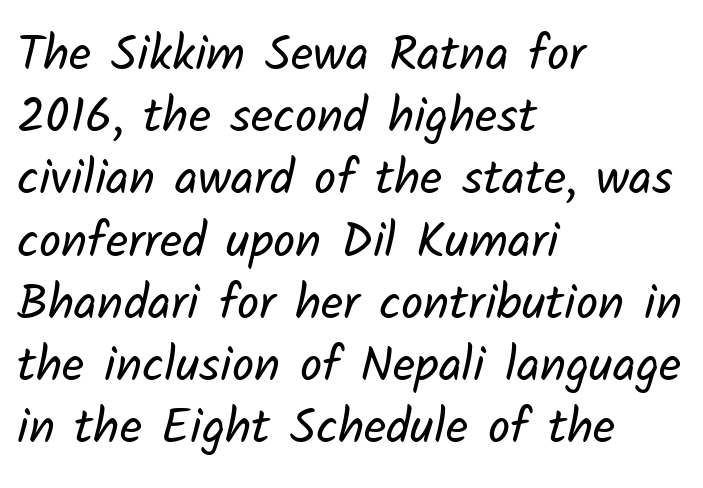
Q: Is the text bold? A: No.
Q: Is the typeface a serif or a sans-serif typeface? A: Sans-serif.
Q: Is the text underlined? A: No.
Q: How is the paragraph aligned? A: Left-aligned.
Q: Is the spacing between letters normal or unusually wide? A: Normal.
Q: Is the spacing between lines tight, normal or loose? A: Normal.
Q: Width (condensed, normal, or wide)? A: Normal.
Q: Stroke contrast? A: Low.
Q: x-height? A: Medium.
Q: Monospaced? A: No.
